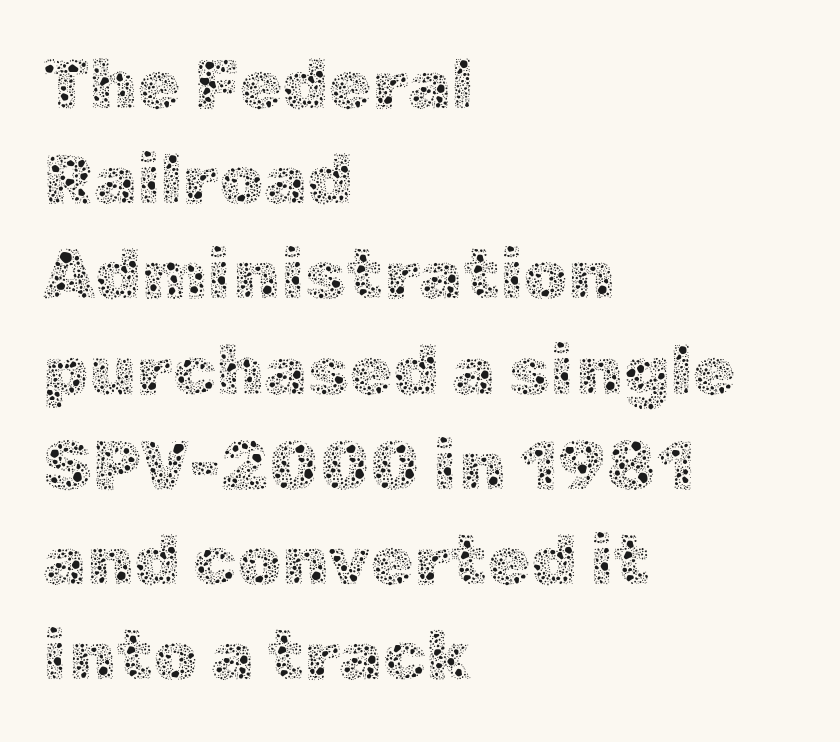
{"italic": "no", "bold": "no", "weight": "thin", "width": "normal", "x_height": "medium", "monospaced": "no", "underline": "no", "align": "left", "line_spacing": "normal", "line_spacing_ratio": 1.36, "letter_spacing": "normal", "letter_spacing_em": 0.0, "glyph_px": 70}
